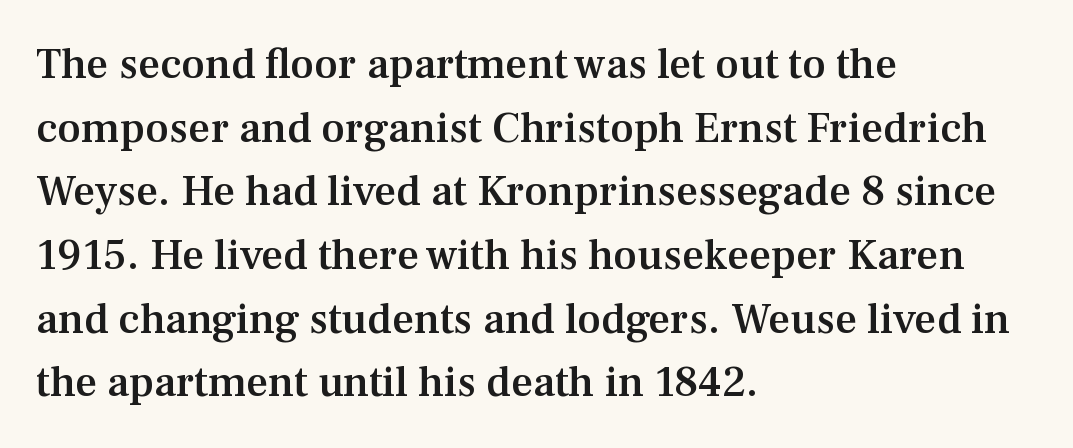
The image shows 43 px semibold serif type, upright; set left-aligned, normal line spacing (1.48x), normal letter spacing, not underlined; medium stroke contrast and a medium x-height.
